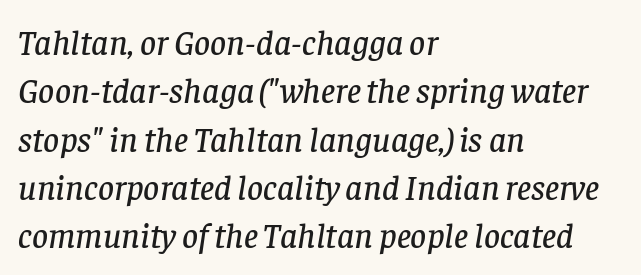
The string is rendered with underlining switched off. Each letter keeps its own natural width here, so spacing adapts to shape. The compositor pushed each line to the left boundary. Honestly, the letter spacing is just normal — you wouldn't notice it. The glyphs look as if they've been sheared to an angle.
